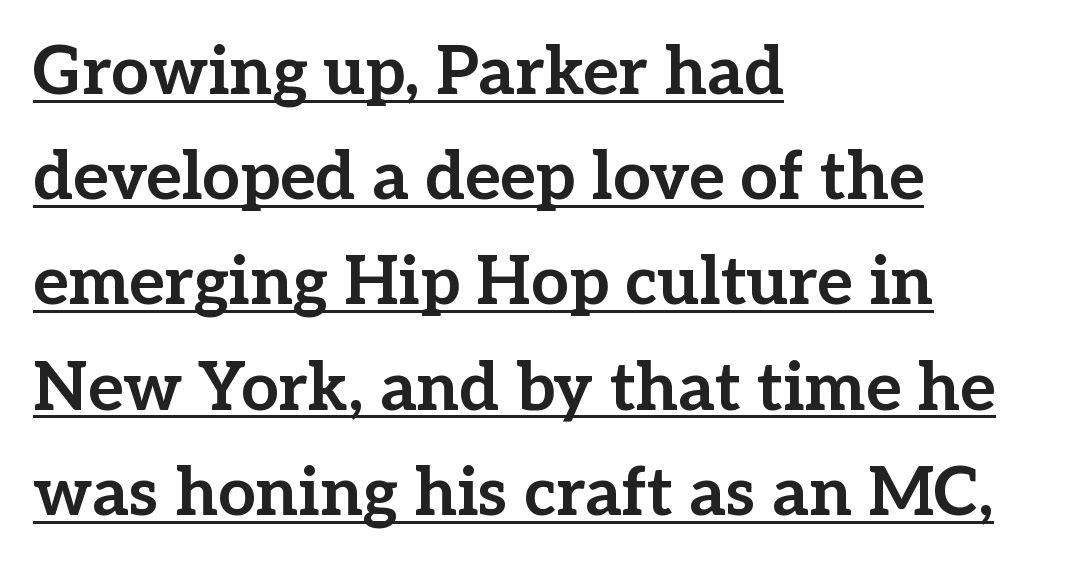
{"serif": "yes", "italic": "no", "bold": "yes", "weight": "bold", "width": "normal", "stroke_contrast": "low", "x_height": "medium", "monospaced": "no", "underline": "yes", "align": "left", "line_spacing": "normal", "line_spacing_ratio": 1.57, "letter_spacing": "normal", "letter_spacing_em": 0.0, "glyph_px": 67}
